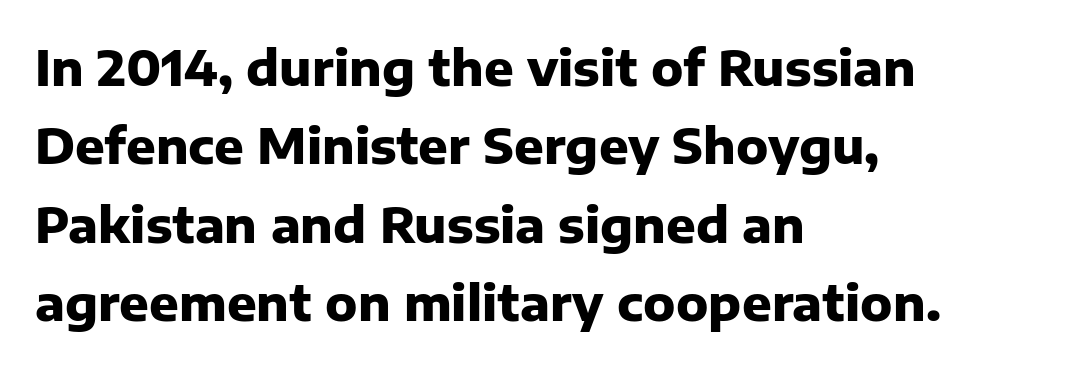
If you drew a line through each stem, it would be perfectly vertical. Notice how the passage keeps a crisp vertical edge on the left only. Weight: bold. Glyph-to-glyph distance matches everyday printed text. Note the varied advance widths — an 'i' is clearly narrower than an 'm'. Descenders are the only things crossing below the line.
